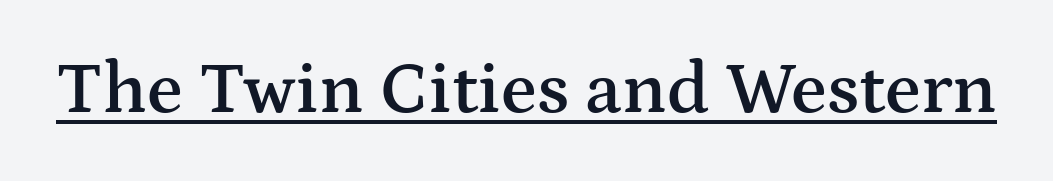
The image shows 73 px semibold, wide serif type, upright; set normal letter spacing, underlined; medium stroke contrast and a medium x-height.
